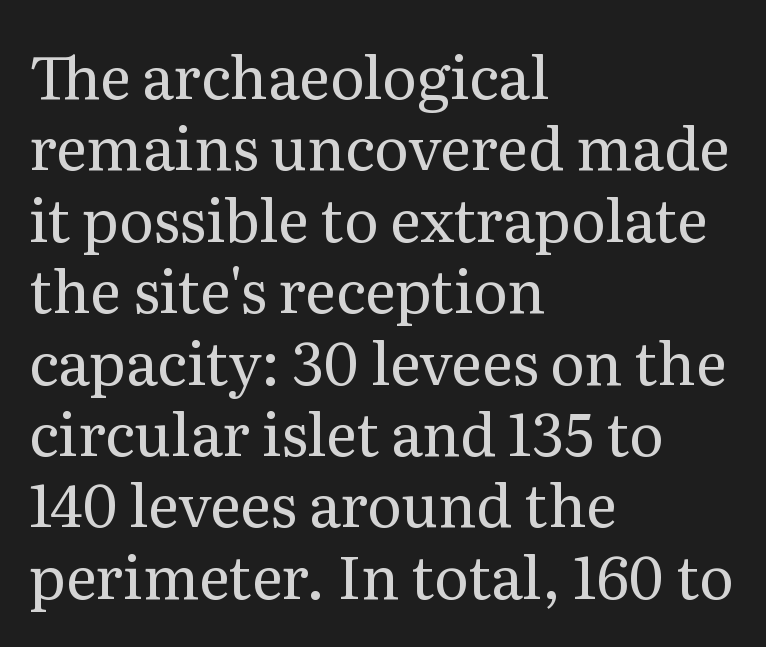
Q: Is the text bold? A: No.
Q: Is the text italic (slanted)? A: No, it is upright.
Q: Is the typeface a serif or a sans-serif typeface? A: Serif.
Q: Is the text underlined? A: No.
Q: How is the paragraph aligned? A: Left-aligned.
Q: Is the spacing between letters normal or unusually wide? A: Normal.
Q: Width (condensed, normal, or wide)? A: Normal.
Q: Stroke contrast? A: Medium.
Q: x-height? A: Medium.
Q: Monospaced? A: No.
